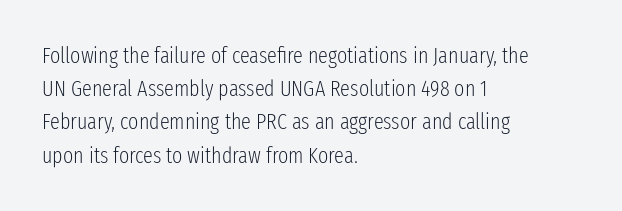
{"italic": "no", "bold": "no", "underline": "no", "align": "left", "line_spacing": "normal", "line_spacing_ratio": 1.51, "letter_spacing": "normal", "letter_spacing_em": 0.0, "glyph_px": 22}
